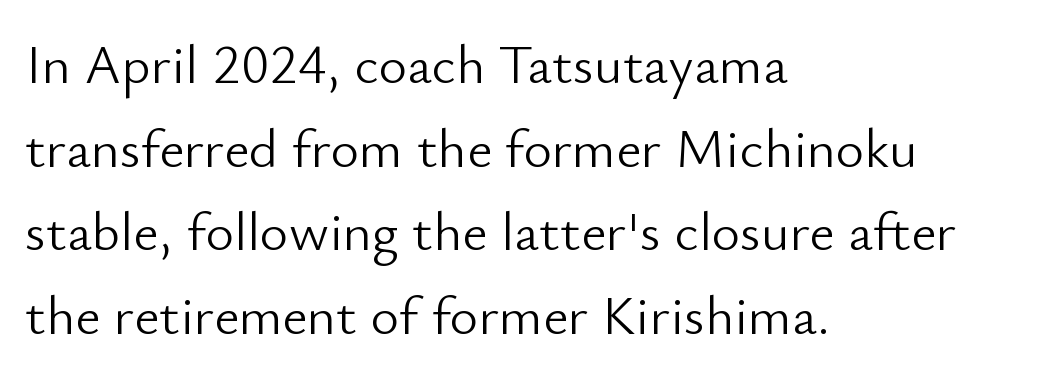
{"serif": "no", "italic": "no", "bold": "no", "weight": "light", "width": "normal", "stroke_contrast": "low", "x_height": "small", "monospaced": "no", "underline": "no", "align": "left", "line_spacing": "normal", "line_spacing_ratio": 1.52, "letter_spacing": "normal", "letter_spacing_em": 0.0, "glyph_px": 55}
